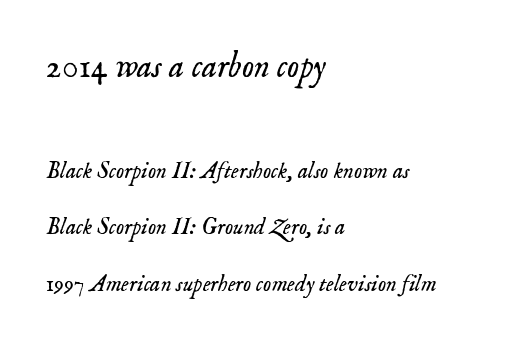
The ragged edge is on the right, which tells us the setting is flush left. Only glyphs here, with clear space below each row. Classification — serif. The face used here is proportionally spaced, like ordinary book or web type. The weight tops out at a normal text grade.
